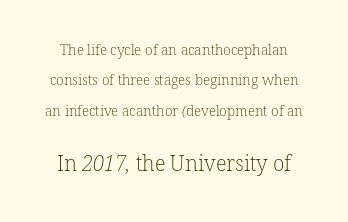
Which of the two is more prominent by size? The second, at the bottom. The face looks like a standard text weight, possibly lighter. Descenders hang freely into open space. Here the glyphs are tracked normally, forming tight word shapes. Reading down the column, the eye jumps a long way to each next line.
